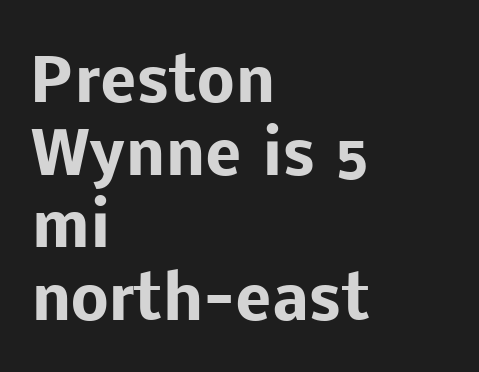
The image shows 60 px heavy sans-serif type, upright; set left-aligned, line spacing 1.21x, normal letter spacing, not underlined; low stroke contrast and a medium x-height.
